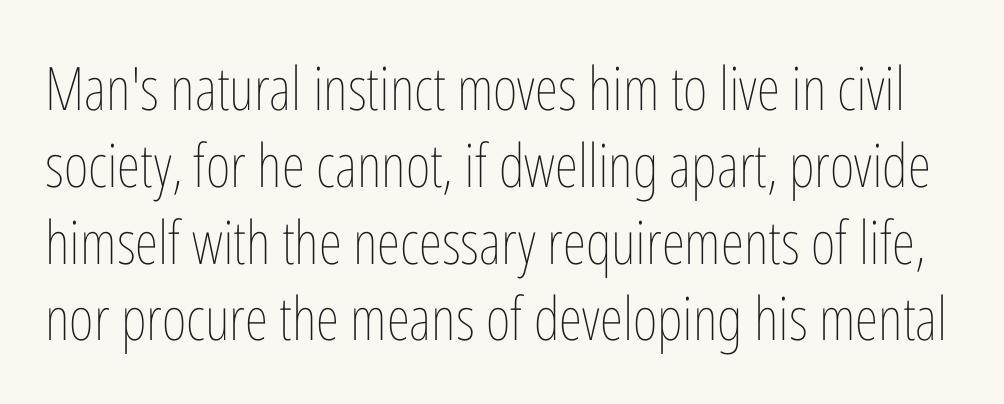
{"italic": "no", "bold": "no", "weight": "thin", "width": "condensed", "stroke_contrast": "low", "x_height": "medium", "monospaced": "no", "underline": "no", "line_spacing": "normal", "line_spacing_ratio": 1.28, "letter_spacing": "normal", "letter_spacing_em": 0.0, "glyph_px": 60}
